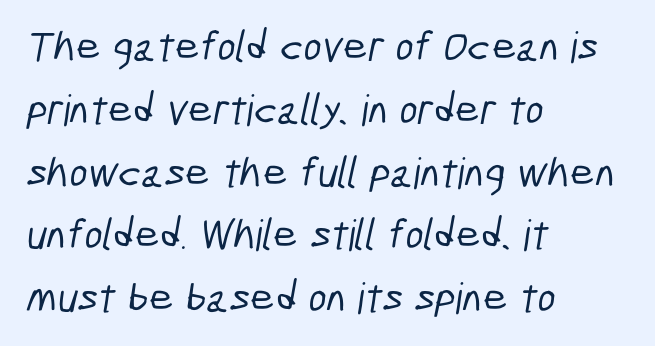
The image shows 43 px condensed sans-serif type; set left-aligned, normal line spacing (1.46x), normal letter spacing, not underlined; low stroke contrast and a medium x-height.
